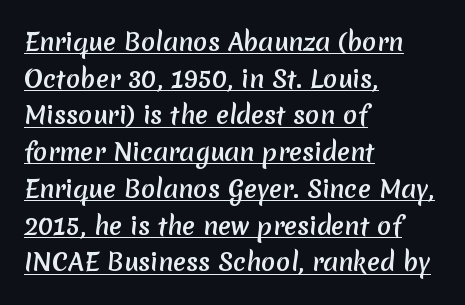
The image shows 24 px bold type; set left-aligned, normal line spacing (1.53x), normal letter spacing, underlined.
